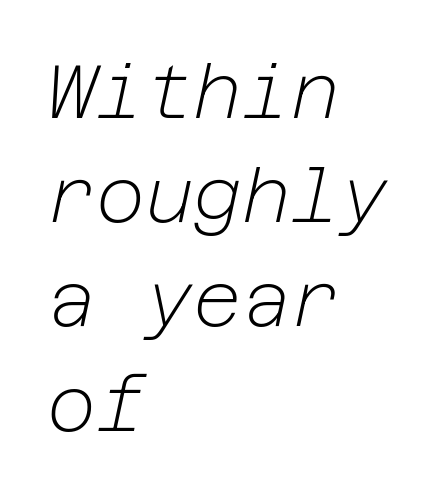
Q: Is the text bold? A: No.
Q: Is the text italic (slanted)? A: Yes, it leans right by about 12 degrees.
Q: Is the text underlined? A: No.
Q: How is the paragraph aligned? A: Left-aligned.
Q: Is the spacing between letters normal or unusually wide? A: Normal.
Q: Is the spacing between lines tight, normal or loose? A: Normal.
Q: Width (condensed, normal, or wide)? A: Normal.
Q: Stroke contrast? A: Low.
Q: x-height? A: Medium.
